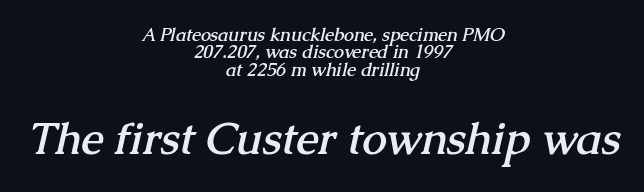
{"serif": "yes", "bold": "yes", "weight": "semibold", "width": "normal", "stroke_contrast": "medium", "x_height": "medium", "monospaced": "no", "underline": "no", "align": "center", "line_spacing": "tight", "line_spacing_ratio": 0.96, "letter_spacing": "normal", "letter_spacing_em": 0.0, "larger_block": "second", "size_ratio": 2.44, "glyph_px": 44}
